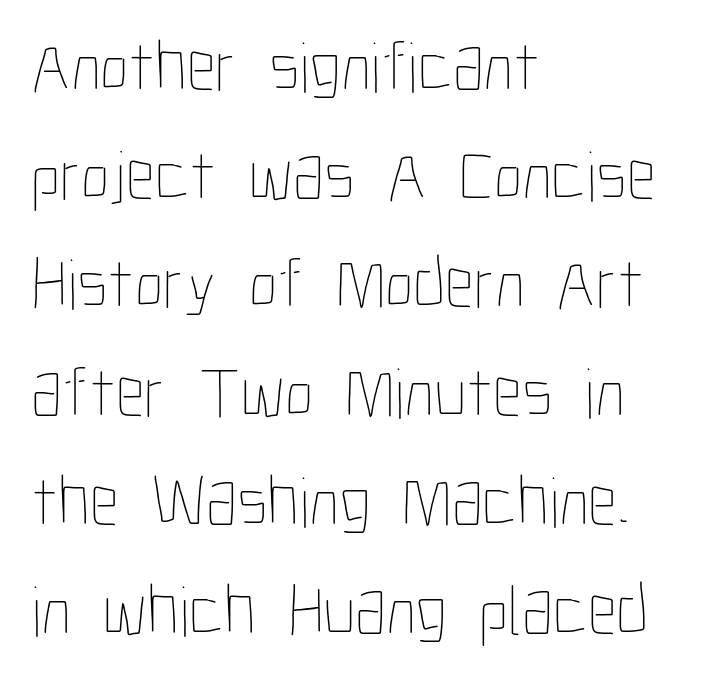
{"italic": "no", "bold": "no", "weight": "thin", "width": "condensed", "stroke_contrast": "low", "x_height": "medium", "monospaced": "no", "underline": "no", "align": "left", "line_spacing": "normal", "line_spacing_ratio": 1.51, "letter_spacing": "normal", "letter_spacing_em": 0.0, "glyph_px": 72}
